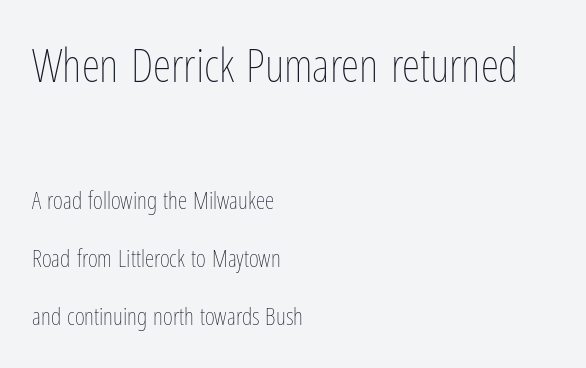
{"italic": "no", "bold": "no", "weight": "thin", "width": "condensed", "stroke_contrast": "low", "x_height": "medium", "monospaced": "no", "underline": "no", "align": "left", "line_spacing": "loose", "line_spacing_ratio": 2.41, "letter_spacing": "normal", "letter_spacing_em": 0.0, "larger_block": "first", "size_ratio": 1.96, "glyph_px": 47}
